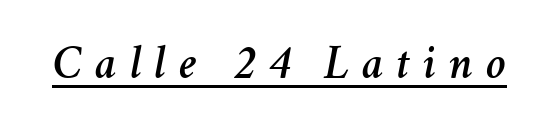
This sample has the flowing, uneven cadence of proportional lettering. The passage shown has open, widely tracked lettering throughout. If you drew a line through each stem, it would be angled. Is there an underline? Yes — a line sits under the letters.
